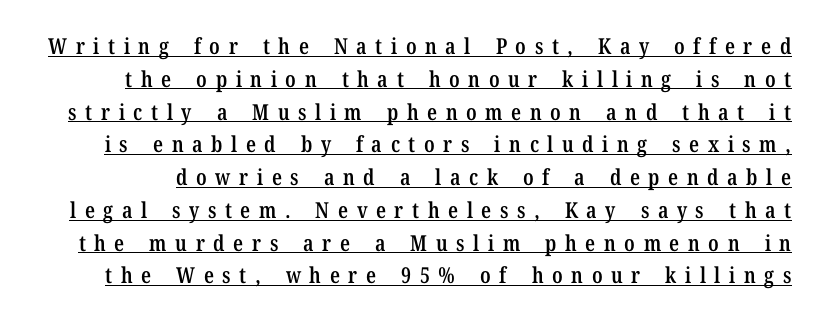
{"italic": "no", "bold": "semi", "underline": "yes", "line_spacing": "normal", "line_spacing_ratio": 1.49, "letter_spacing": "wide", "letter_spacing_em": 0.39, "glyph_px": 22}
